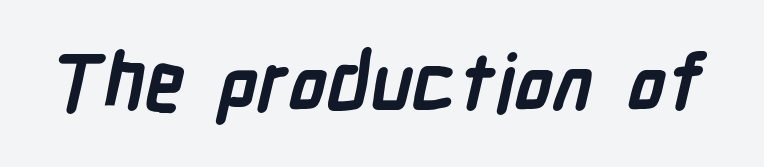
{"serif": "no", "bold": "yes", "weight": "semibold", "width": "condensed", "stroke_contrast": "low", "x_height": "medium", "monospaced": "no", "underline": "no", "letter_spacing": "normal", "letter_spacing_em": 0.0, "glyph_px": 78}
